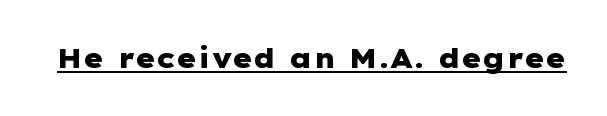
The letters stand straight up with perfectly vertical stems. Between one letter and the next there's only the usual sliver of space. Underlining? Definitely there. Strokes here are thick enough to call this a true bold.
